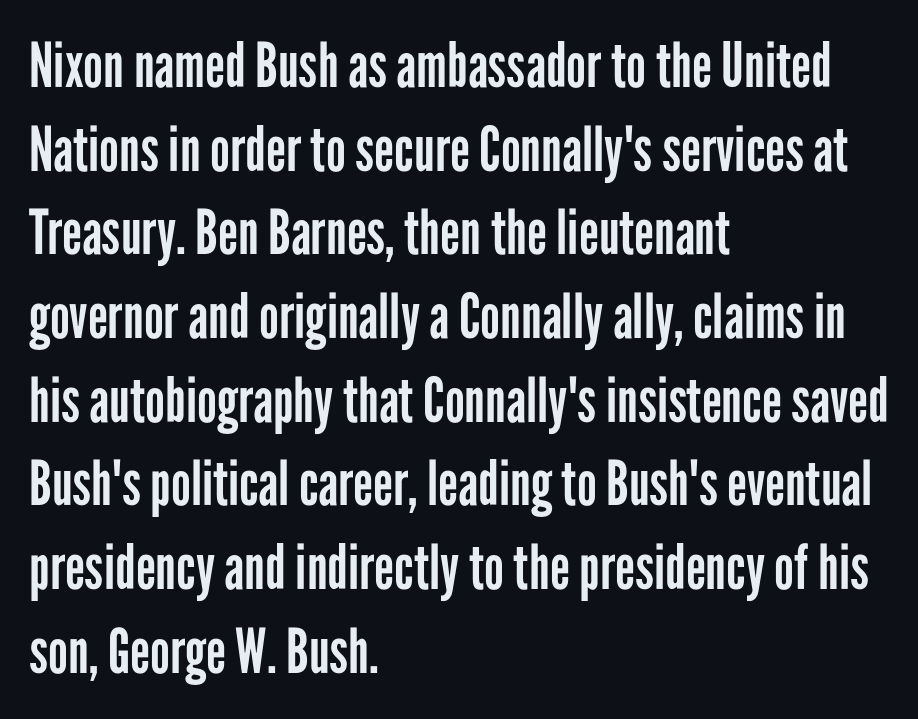
Q: Is the text bold? A: No.
Q: Is the text italic (slanted)? A: No, it is upright.
Q: Is the typeface a serif or a sans-serif typeface? A: Sans-serif.
Q: Is the text underlined? A: No.
Q: How is the paragraph aligned? A: Left-aligned.
Q: Is the spacing between letters normal or unusually wide? A: Normal.
Q: Is the spacing between lines tight, normal or loose? A: Normal.
Q: Width (condensed, normal, or wide)? A: Condensed.
Q: Stroke contrast? A: Low.
Q: x-height? A: Medium.
Q: Monospaced? A: No.
